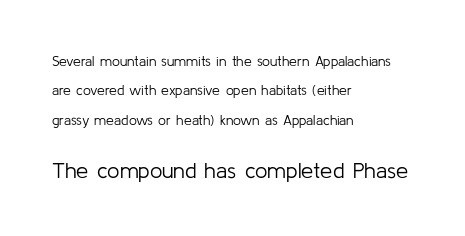
Q: Is the text bold? A: No.
Q: Is the text italic (slanted)? A: No, it is upright.
Q: Is the text underlined? A: No.
Q: How is the paragraph aligned? A: Left-aligned.
Q: Is the spacing between letters normal or unusually wide? A: Normal.
Q: Is the spacing between lines tight, normal or loose? A: Loose.
Q: Which block of text is set in a larger size, the first (top) or the second (bottom)? A: The second (bottom) one.
